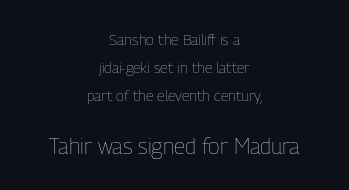
{"italic": "no", "bold": "no", "underline": "no", "align": "center", "line_spacing_ratio": 1.88, "letter_spacing": "normal", "letter_spacing_em": 0.0, "larger_block": "second", "size_ratio": 1.47, "glyph_px": 22}
